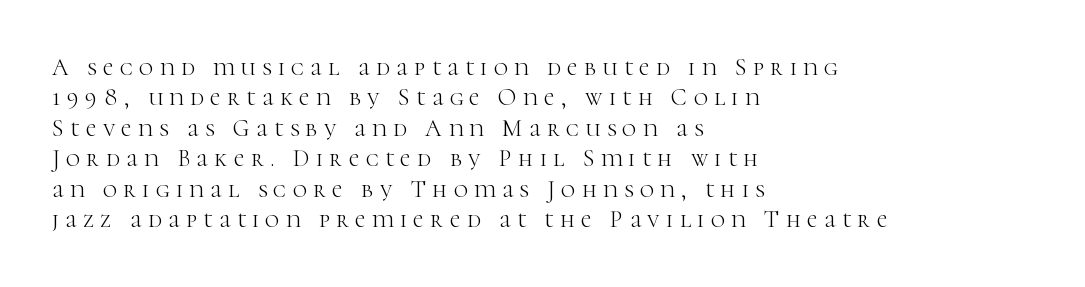
The image shows 24 px text type, upright; set left-aligned, normal line spacing (1.27x), unusually wide letter spacing (+0.27 em), not underlined.
